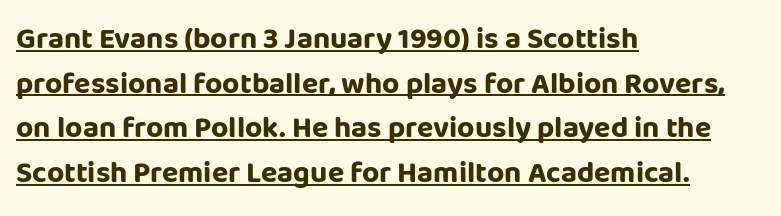
The image shows 30 px bold sans-serif type, upright; set left-aligned, normal line spacing (1.49x), normal letter spacing, underlined; low stroke contrast and a large x-height.
